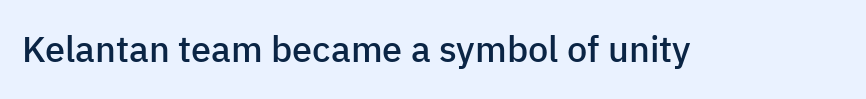
The image shows 36 px semibold sans-serif type, upright; set normal letter spacing, not underlined; low stroke contrast and a medium x-height.
